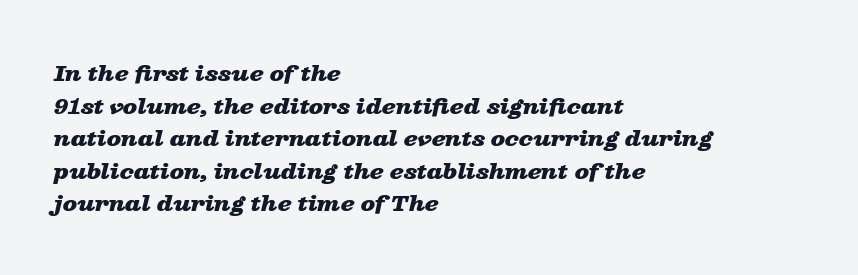
The image shows 21 px bold type, italic (leaning right); set left-aligned, normal line spacing (1.55x), normal letter spacing, not underlined.
